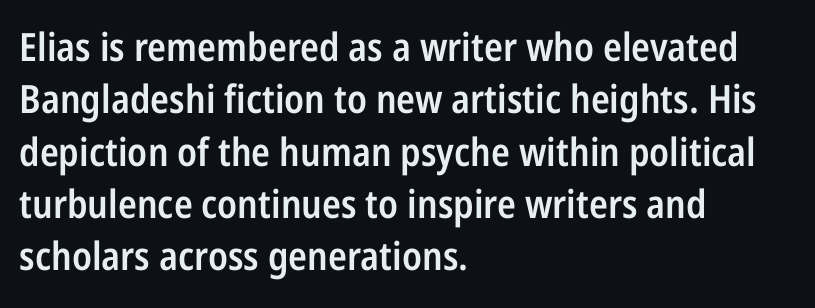
The image shows 39 px semibold, condensed sans-serif type, upright; set left-aligned, normal line spacing (1.34x), normal letter spacing, not underlined; low stroke contrast and a medium x-height.
